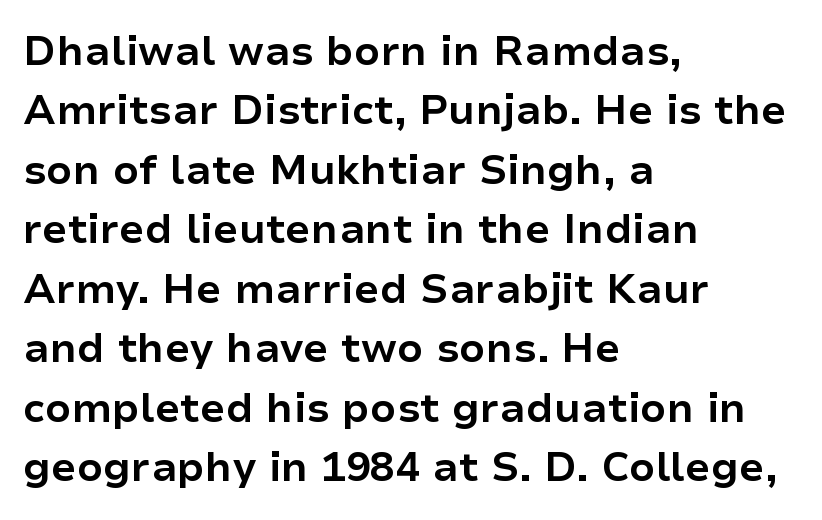
Q: Is the text bold? A: Yes.
Q: Is the text italic (slanted)? A: No, it is upright.
Q: Is the typeface a serif or a sans-serif typeface? A: Sans-serif.
Q: Is the text underlined? A: No.
Q: How is the paragraph aligned? A: Left-aligned.
Q: Is the spacing between letters normal or unusually wide? A: Normal.
Q: Is the spacing between lines tight, normal or loose? A: Normal.
Q: Width (condensed, normal, or wide)? A: Normal.
Q: Stroke contrast? A: Low.
Q: x-height? A: Medium.
Q: Monospaced? A: No.
